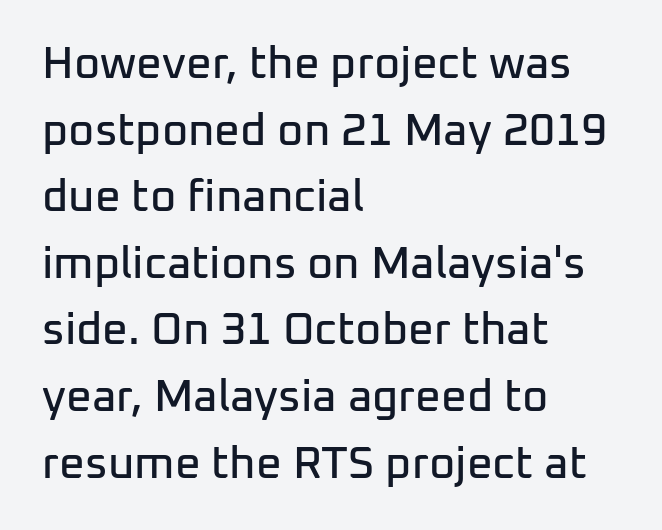
The image shows 45 px sans-serif type, upright; set left-aligned, normal line spacing (1.48x), normal letter spacing, not underlined; low stroke contrast and a medium x-height.
